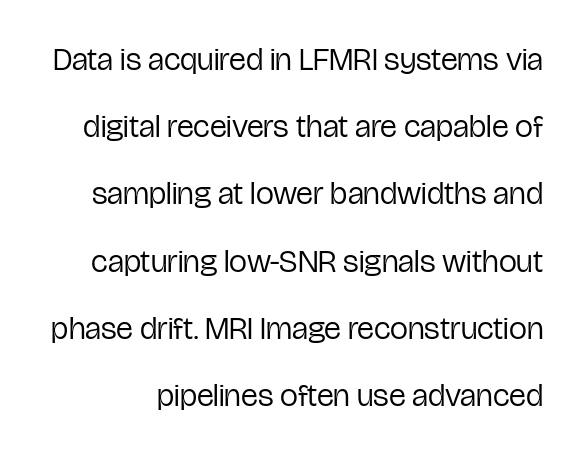
Is this a fixed-width face? No — the glyphs have proportional, varying widths. Unlike italic type, these characters show no tilt at all. Tracking value appears to be zero — textbook default spacing. Compared with typical paragraphs, the rows here are farther apart. Weight: not bold — regular or lighter. The foot of each line stays bare and open.
